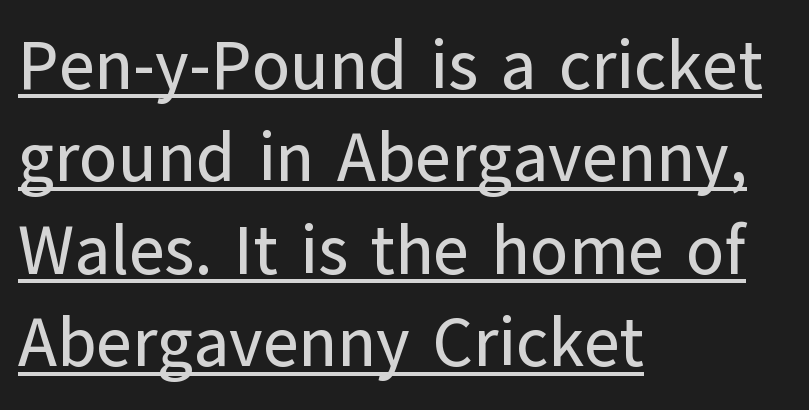
Q: Is the text italic (slanted)? A: No, it is upright.
Q: Is the typeface a serif or a sans-serif typeface? A: Sans-serif.
Q: Is the text underlined? A: Yes.
Q: How is the paragraph aligned? A: Left-aligned.
Q: Is the spacing between letters normal or unusually wide? A: Normal.
Q: Is the spacing between lines tight, normal or loose? A: Normal.
Q: Width (condensed, normal, or wide)? A: Normal.
Q: Stroke contrast? A: Low.
Q: x-height? A: Medium.
Q: Monospaced? A: No.
